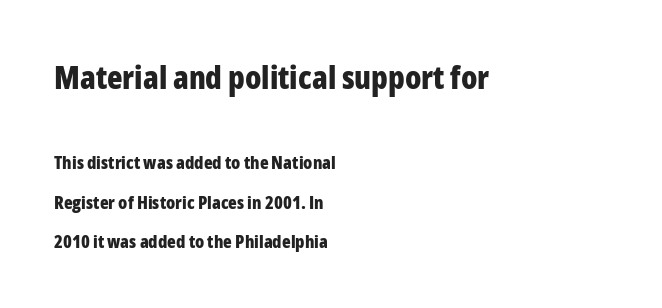
The image shows 32 px bold, condensed sans-serif type, upright; set left-aligned, loose line spacing (2.18x), normal letter spacing, not underlined; the first (top) block is 1.78x larger; low stroke contrast and a medium x-height.
